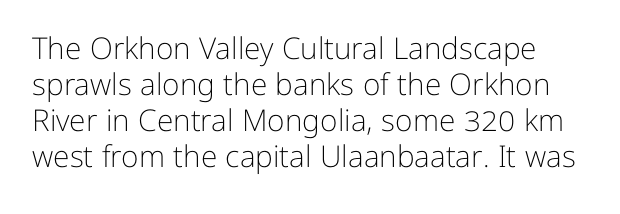
Upright lettering throughout. Note the varied advance widths — an 'i' is clearly narrower than an 'm'. Bare-footed words on every line. Default kerning and tracking; the words read as compact shapes.
